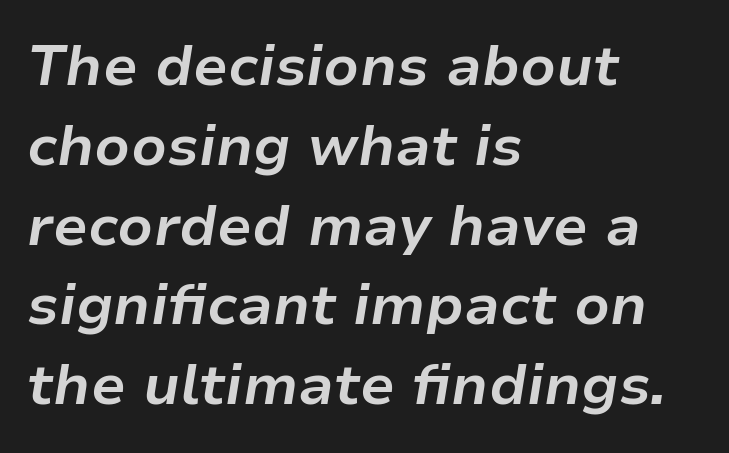
{"italic": "yes", "lean": "right", "slant_degrees": 9, "bold": "yes", "weight": "bold", "width": "normal", "stroke_contrast": "low", "x_height": "medium", "monospaced": "no", "underline": "no", "align": "left", "line_spacing": "normal", "line_spacing_ratio": 1.4, "letter_spacing": "normal", "letter_spacing_em": 0.0, "glyph_px": 57}
